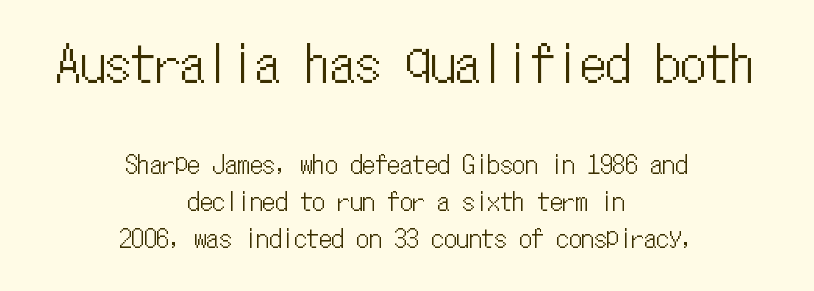
{"italic": "no", "width": "condensed", "stroke_contrast": "low", "x_height": "medium", "monospaced": "yes", "underline": "no", "align": "center", "line_spacing": "normal", "line_spacing_ratio": 1.47, "letter_spacing": "normal", "letter_spacing_em": 0.0, "larger_block": "first", "size_ratio": 2.0, "glyph_px": 50}
